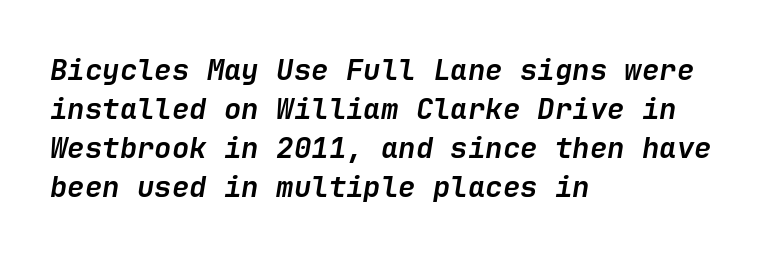
{"italic": "yes", "lean": "right", "slant_degrees": 9, "bold": "yes", "weight": "semibold", "width": "normal", "stroke_contrast": "low", "x_height": "medium", "underline": "no", "align": "left", "line_spacing": "normal", "line_spacing_ratio": 1.35, "letter_spacing": "normal", "letter_spacing_em": 0.0, "glyph_px": 29}
